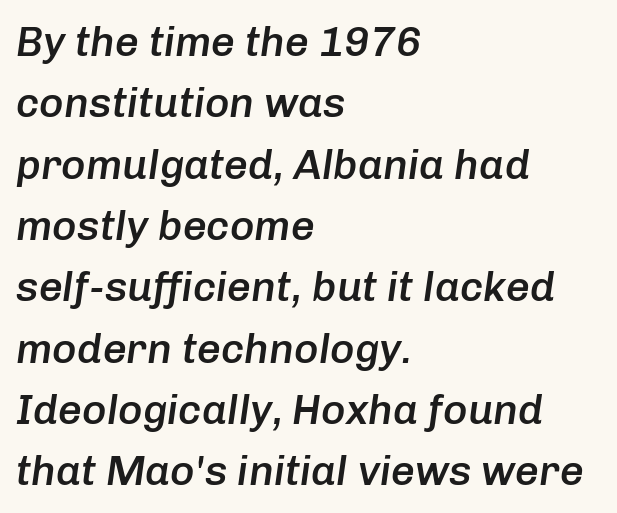
The image shows 42 px semibold type, italic (leaning right); set left-aligned, normal line spacing (1.46x), normal letter spacing, not underlined; low stroke contrast and a medium x-height.
